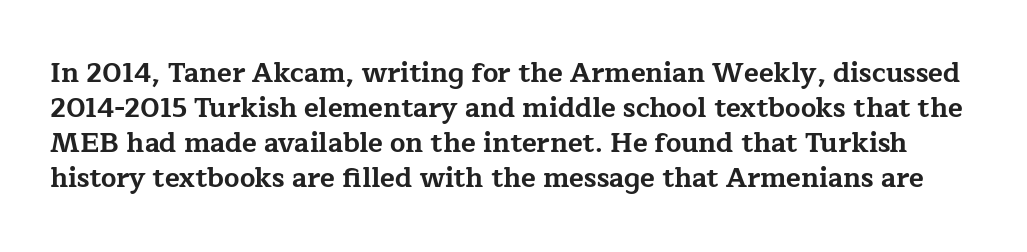
The image shows 27 px bold type, upright; set normal line spacing (1.3x), normal letter spacing, not underlined.
